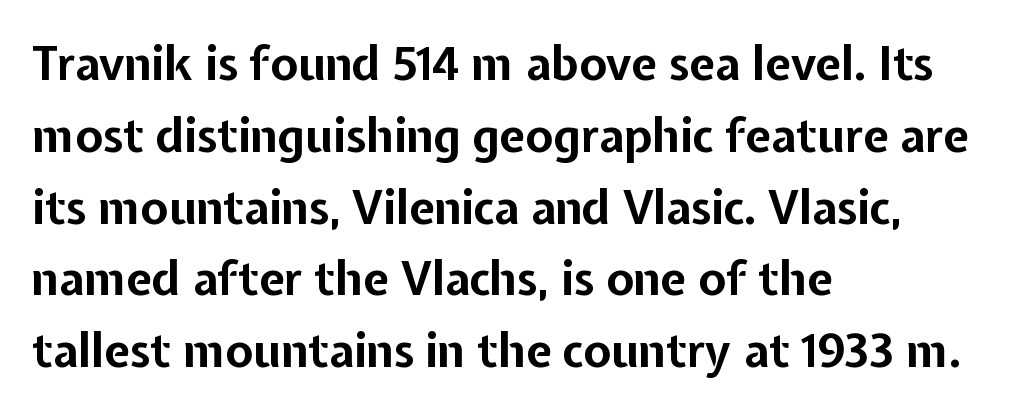
The image shows 46 px bold sans-serif type, upright; set left-aligned, normal line spacing (1.56x), normal letter spacing, not underlined; low stroke contrast and a medium x-height.
